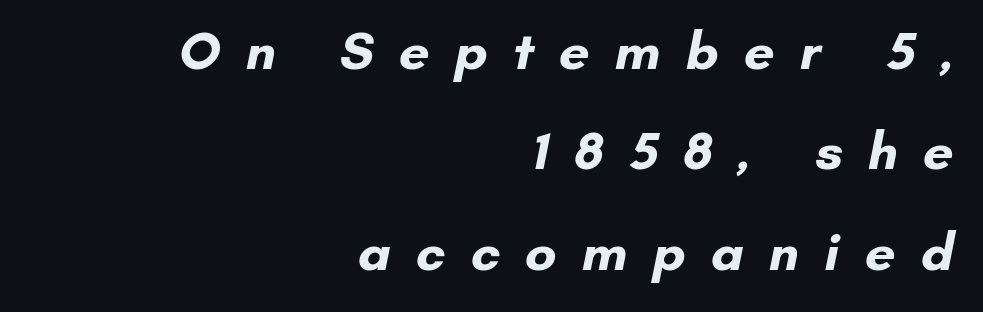
The image shows 54 px bold sans-serif type; set right-aligned, line spacing 1.86x, unusually wide letter spacing (+0.46 em), not underlined; low stroke contrast and a small x-height.
